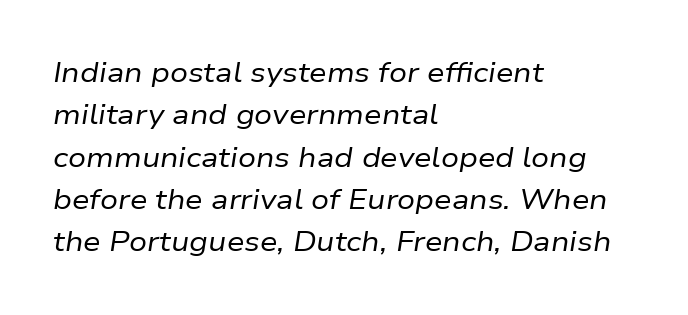
Q: Is the text bold? A: No.
Q: Is the text italic (slanted)? A: Yes, it leans right by about 9 degrees.
Q: Is the text underlined? A: No.
Q: How is the paragraph aligned? A: Left-aligned.
Q: Is the spacing between letters normal or unusually wide? A: Normal.
Q: Is the spacing between lines tight, normal or loose? A: Normal.
Q: Width (condensed, normal, or wide)? A: Normal.
Q: Stroke contrast? A: Low.
Q: x-height? A: Medium.
Q: Monospaced? A: No.
